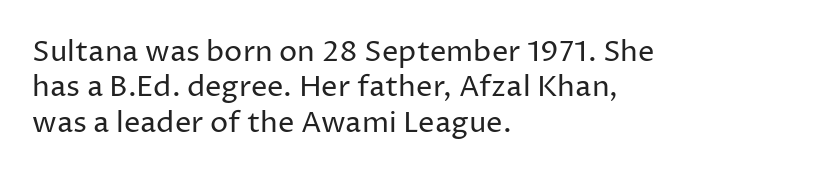
The image shows 29 px regular-weight sans-serif type, upright; set left-aligned, line spacing 1.22x, normal letter spacing, not underlined; low stroke contrast and a medium x-height.
